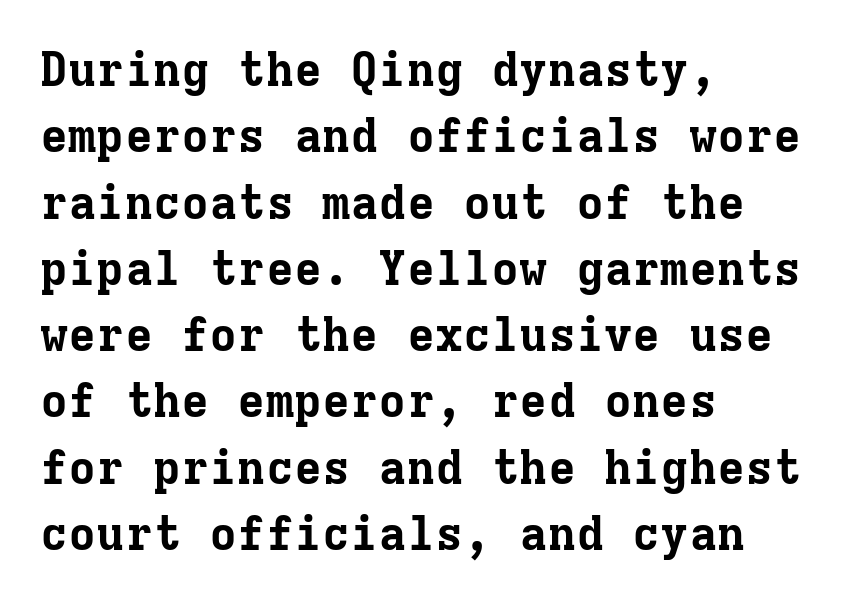
The image shows 47 px bold serif type, upright, monospaced; set left-aligned, normal line spacing (1.41x), normal letter spacing, not underlined; low stroke contrast and a medium x-height.
